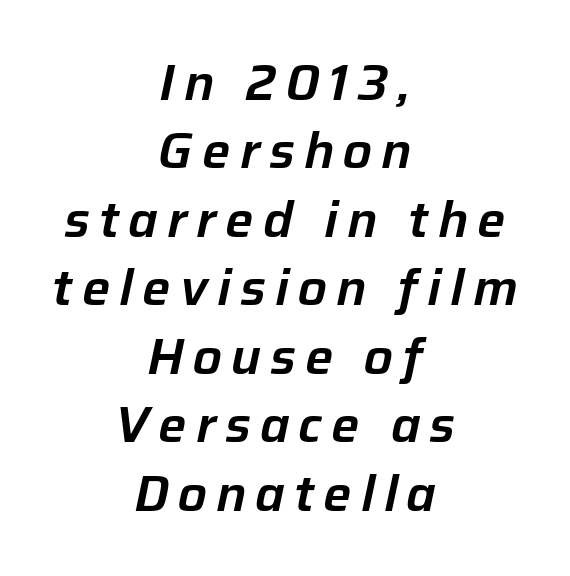
{"italic": "yes", "lean": "right", "slant_degrees": 12, "width": "normal", "stroke_contrast": "low", "x_height": "medium", "monospaced": "no", "underline": "no", "align": "center", "line_spacing": "normal", "line_spacing_ratio": 1.37, "glyph_px": 50}
